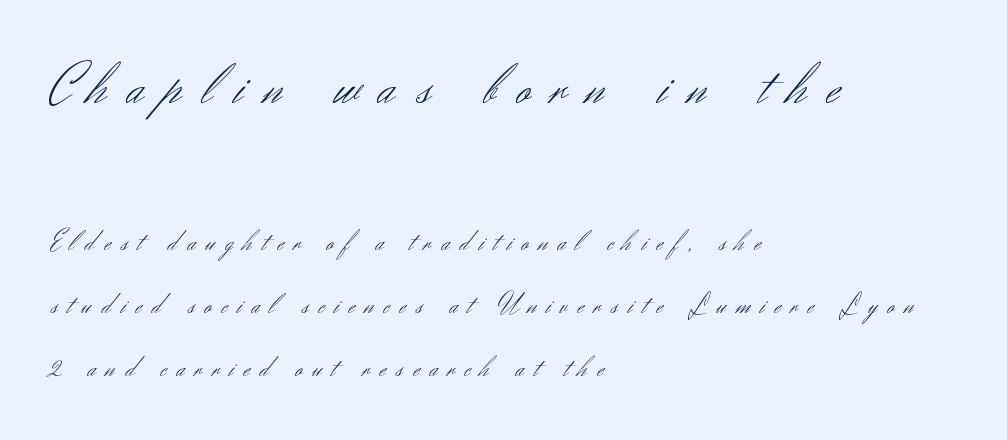
Vertical spacing — loose. Each letter keeps its own natural width here, so spacing adapts to shape. Typeset ragged right — the left edge is the straight one. Rule under the text: the space is simply empty.
